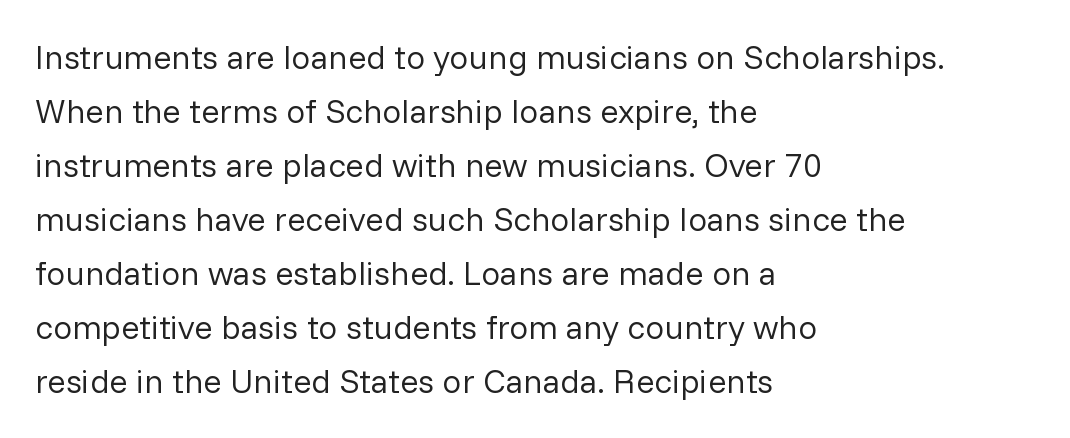
The baseline area is clear. Short and long lines alike share a common starting point at left. Italic? Not at all — the glyphs are vertical. Students, note that the glyphs here touch the page at normal intervals. The passage shown is typed in a proportional face where columns would drift. The characters are drawn with everyday or finer stroke widths.
